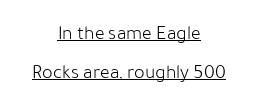
Q: Is the text bold? A: No.
Q: Is the text italic (slanted)? A: No, it is upright.
Q: Is the text underlined? A: Yes.
Q: How is the paragraph aligned? A: Centered.
Q: Is the spacing between letters normal or unusually wide? A: Normal.
Q: Is the spacing between lines tight, normal or loose? A: Loose.
